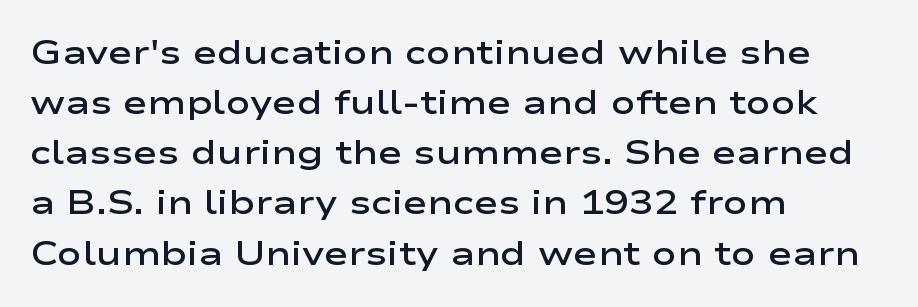
Q: Is the text bold? A: Semi-bold.
Q: Is the text italic (slanted)? A: No, it is upright.
Q: Is the typeface a serif or a sans-serif typeface? A: Sans-serif.
Q: Is the text underlined? A: No.
Q: How is the paragraph aligned? A: Left-aligned.
Q: Is the spacing between letters normal or unusually wide? A: Normal.
Q: Is the spacing between lines tight, normal or loose? A: Normal.
Q: Width (condensed, normal, or wide)? A: Wide.
Q: Stroke contrast? A: Low.
Q: x-height? A: Medium.
Q: Monospaced? A: No.
